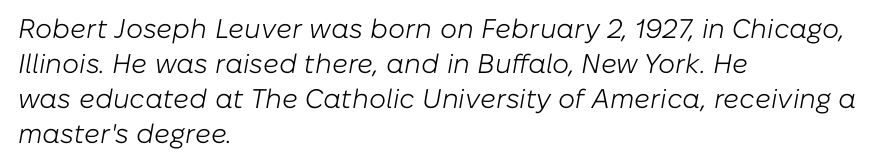
The compositor pushed each line to the left boundary. Stems here are at most as thick as an everyday book face. You could call the tracking neutral — neither tight nor loose. The leading is moderate, giving the passage an even texture.
